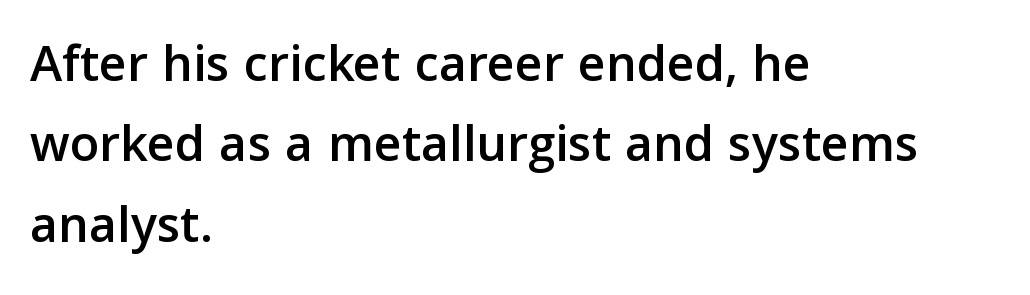
{"serif": "no", "italic": "no", "width": "normal", "stroke_contrast": "low", "x_height": "medium", "monospaced": "no", "underline": "no", "align": "left", "line_spacing": "normal", "line_spacing_ratio": 1.49, "letter_spacing": "normal", "letter_spacing_em": 0.0, "glyph_px": 54}
